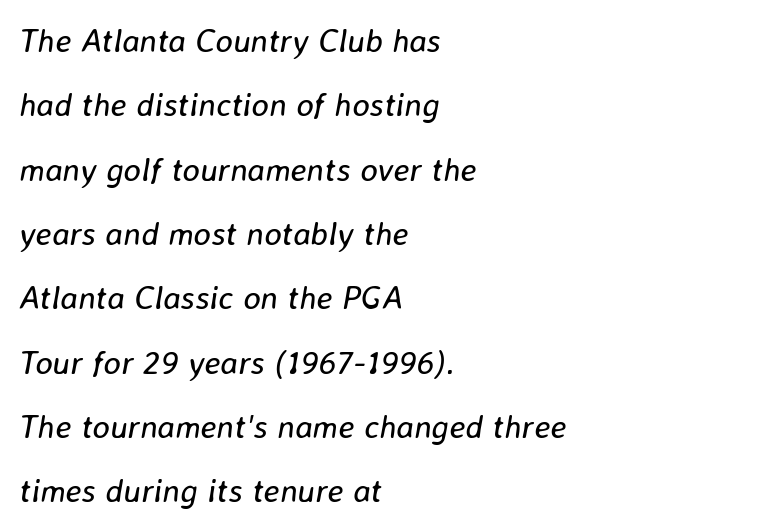
{"italic": "yes", "lean": "right", "slant_degrees": 8, "bold": "no", "weight": "regular", "width": "normal", "stroke_contrast": "low", "x_height": "medium", "monospaced": "no", "underline": "no", "align": "left", "line_spacing": "loose", "line_spacing_ratio": 1.95, "letter_spacing": "normal", "letter_spacing_em": 0.0, "glyph_px": 33}
